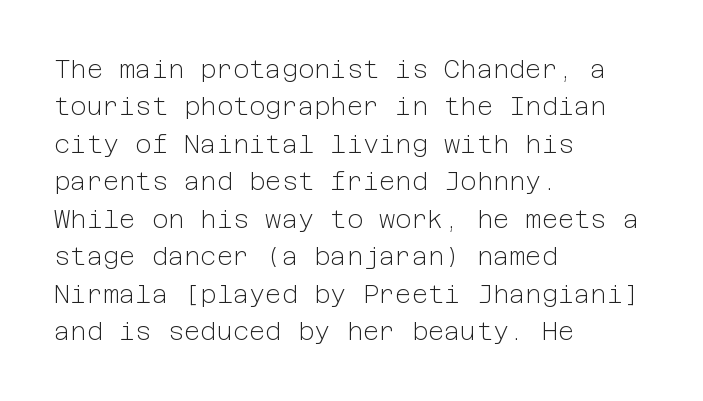
{"italic": "no", "bold": "no", "underline": "no", "align": "left", "line_spacing": "normal", "line_spacing_ratio": 1.5, "letter_spacing": "normal", "letter_spacing_em": 0.0, "glyph_px": 25}
